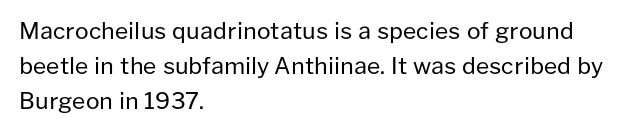
Q: Is the text bold? A: No.
Q: Is the text italic (slanted)? A: No, it is upright.
Q: Is the text underlined? A: No.
Q: How is the paragraph aligned? A: Left-aligned.
Q: Is the spacing between letters normal or unusually wide? A: Normal.
Q: Is the spacing between lines tight, normal or loose? A: Normal.
